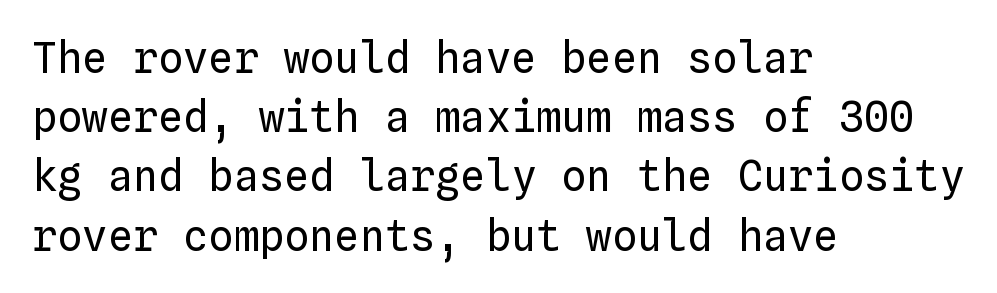
Looks like terminal output: every glyph gets an equal slot. Where is the straight margin? On the left. Quick note: interline space is typical. Here the glyphs are tracked normally, forming tight word shapes. Quick note: not italic, upright.
